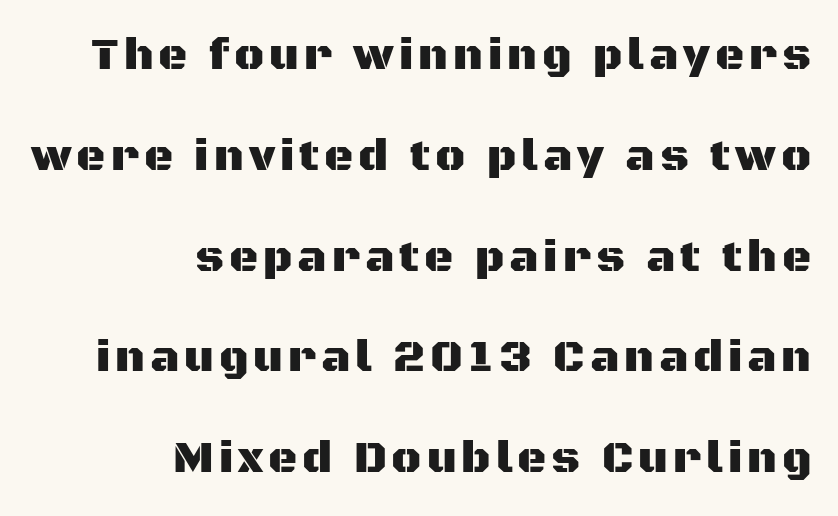
Q: Is the text italic (slanted)? A: No, it is upright.
Q: Is the typeface a serif or a sans-serif typeface? A: Sans-serif.
Q: Is the text underlined? A: No.
Q: How is the paragraph aligned? A: Right-aligned.
Q: Is the spacing between lines tight, normal or loose? A: Loose.
Q: Width (condensed, normal, or wide)? A: Normal.
Q: Stroke contrast? A: Medium.
Q: x-height? A: Large.
Q: Monospaced? A: No.
